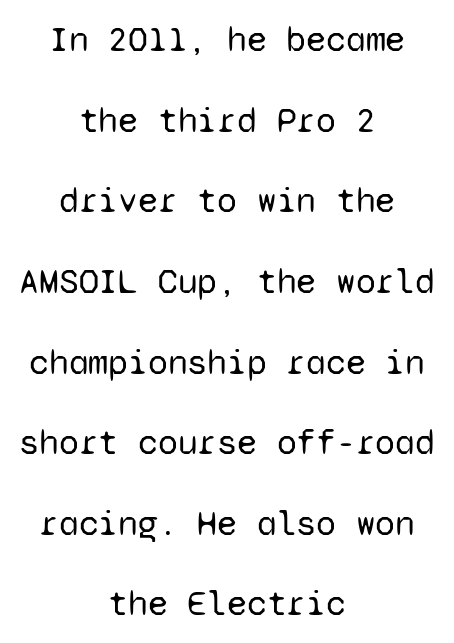
Q: Is the text bold? A: No.
Q: Is the text italic (slanted)? A: No, it is upright.
Q: Is the typeface a serif or a sans-serif typeface? A: Sans-serif.
Q: Is the text underlined? A: No.
Q: How is the paragraph aligned? A: Centered.
Q: Is the spacing between letters normal or unusually wide? A: Normal.
Q: Is the spacing between lines tight, normal or loose? A: Loose.
Q: Width (condensed, normal, or wide)? A: Normal.
Q: Stroke contrast? A: Low.
Q: x-height? A: Medium.
Q: Monospaced? A: Yes.
